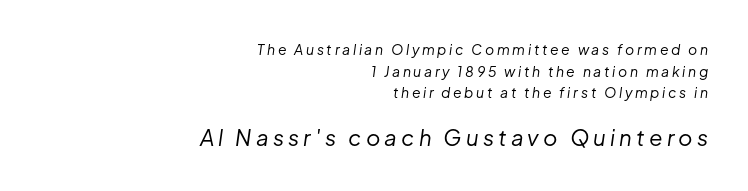
{"italic": "yes", "lean": "right", "slant_degrees": 8, "bold": "no", "underline": "no", "align": "right", "line_spacing": "normal", "line_spacing_ratio": 1.55, "larger_block": "second", "size_ratio": 1.57, "glyph_px": 22}
